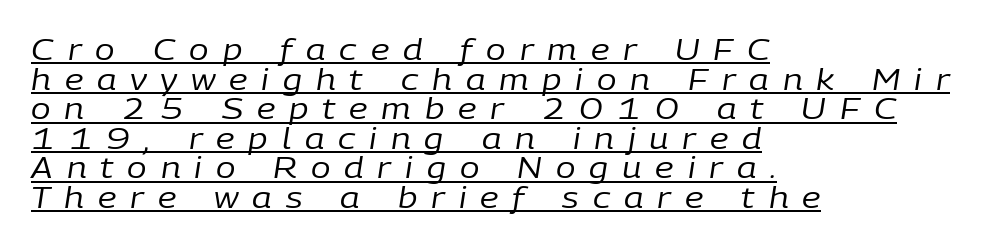
{"italic": "yes", "lean": "right", "slant_degrees": 9, "bold": "no", "weight": "regular", "width": "normal", "stroke_contrast": "low", "x_height": "medium", "monospaced": "no", "underline": "yes", "align": "left", "line_spacing": "tight", "line_spacing_ratio": 1.02, "letter_spacing": "wide", "letter_spacing_em": 0.48, "glyph_px": 29}
